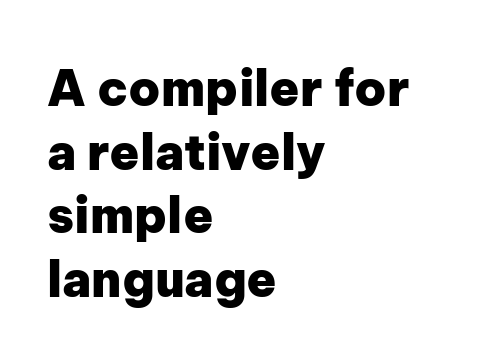
Q: Is the text bold? A: Yes.
Q: Is the text italic (slanted)? A: No, it is upright.
Q: Is the typeface a serif or a sans-serif typeface? A: Sans-serif.
Q: Is the text underlined? A: No.
Q: How is the paragraph aligned? A: Left-aligned.
Q: Is the spacing between letters normal or unusually wide? A: Normal.
Q: Is the spacing between lines tight, normal or loose? A: Normal.
Q: Width (condensed, normal, or wide)? A: Normal.
Q: Stroke contrast? A: Low.
Q: x-height? A: Medium.
Q: Monospaced? A: No.
